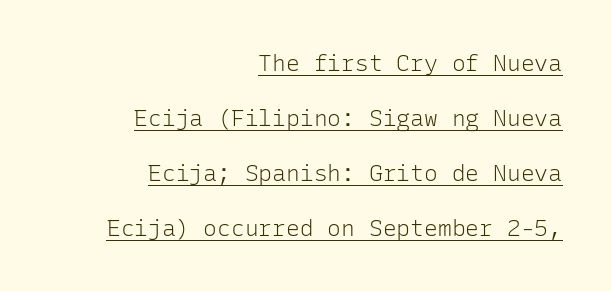
Does extra space separate the letters? No, they use regular spacing. What decoration does the sample have? An underline. Compared with a flush-left layout, this one pins lines to the opposite, right side. The letterforms sit at book weight or below. Posture: vertical. Successive baselines arrive slowly, with a big drop between each.
